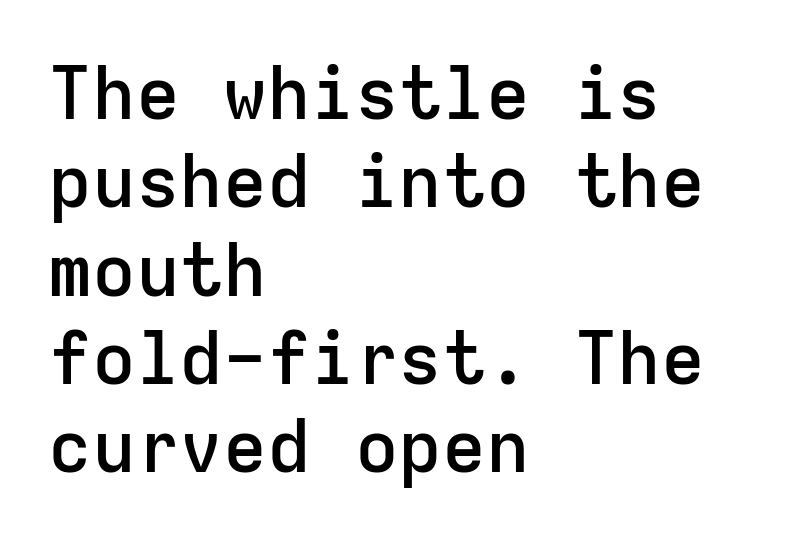
Q: Is the text bold? A: Semi-bold.
Q: Is the text italic (slanted)? A: No, it is upright.
Q: Is the typeface a serif or a sans-serif typeface? A: Sans-serif.
Q: Is the text underlined? A: No.
Q: How is the paragraph aligned? A: Left-aligned.
Q: Is the spacing between letters normal or unusually wide? A: Normal.
Q: Width (condensed, normal, or wide)? A: Normal.
Q: Stroke contrast? A: Low.
Q: x-height? A: Medium.
Q: Monospaced? A: Yes.
